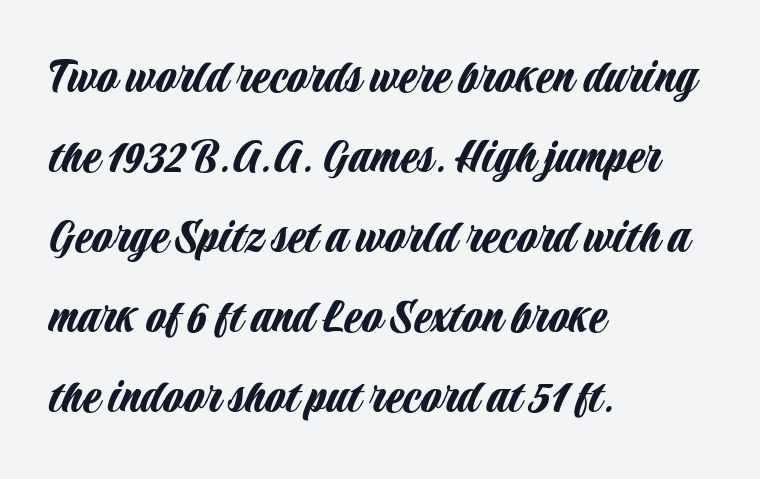
A normal amount of white space separates one row of letters from the next. Honestly, the letter spacing is just normal — you wouldn't notice it. Check under the words: just untouched page. These lines stack with their left ends in a neat column. This sample has the flowing, uneven cadence of proportional lettering. Note: no serifs on the glyphs.
